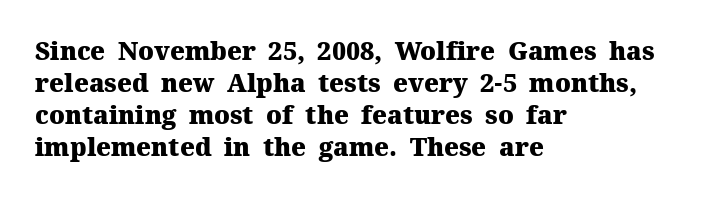
Q: Is the text bold? A: Yes.
Q: Is the text italic (slanted)? A: No, it is upright.
Q: Is the text underlined? A: No.
Q: How is the paragraph aligned? A: Left-aligned.
Q: Is the spacing between letters normal or unusually wide? A: Normal.
Q: Is the spacing between lines tight, normal or loose? A: Normal.
